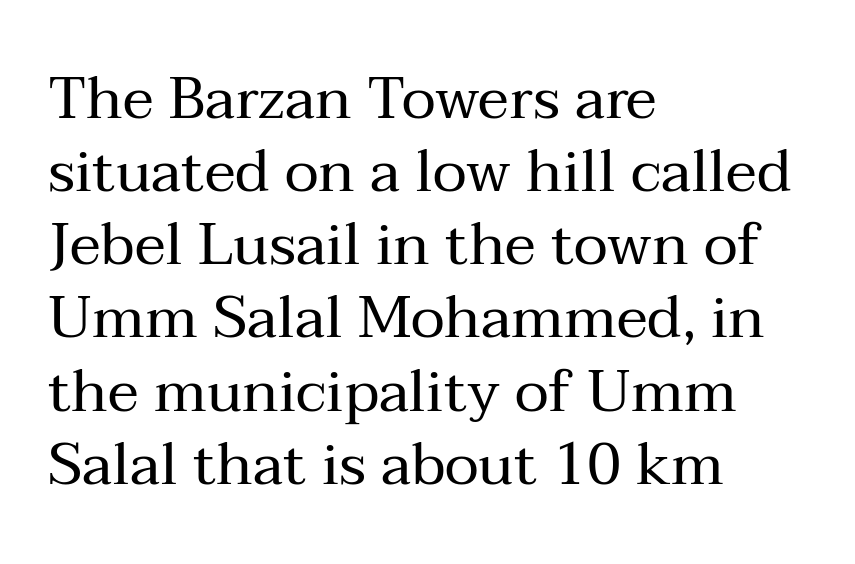
{"serif": "yes", "italic": "no", "bold": "no", "weight": "regular", "width": "normal", "stroke_contrast": "medium", "x_height": "medium", "monospaced": "no", "underline": "no", "align": "left", "line_spacing_ratio": 1.24, "letter_spacing": "normal", "letter_spacing_em": 0.0, "glyph_px": 59}
